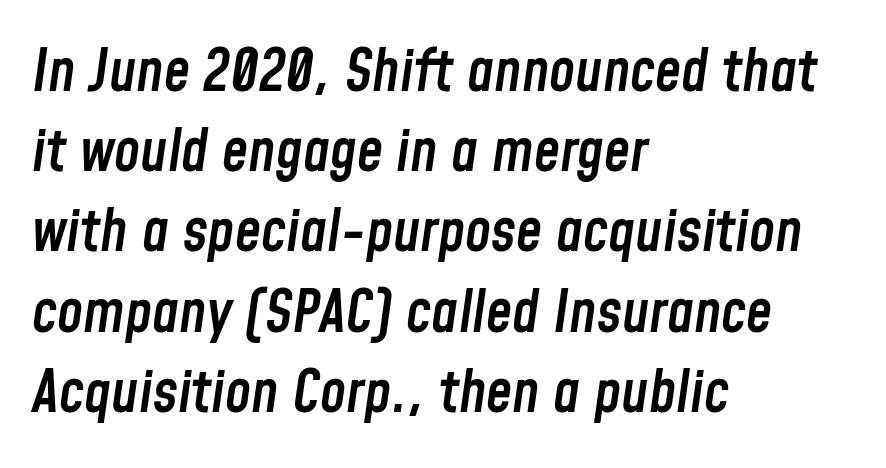
{"italic": "yes", "lean": "right", "slant_degrees": 8, "bold": "semi", "weight": "semibold", "width": "condensed", "stroke_contrast": "low", "x_height": "medium", "monospaced": "no", "underline": "no", "align": "left", "line_spacing": "normal", "line_spacing_ratio": 1.36, "letter_spacing": "normal", "letter_spacing_em": 0.0, "glyph_px": 59}
